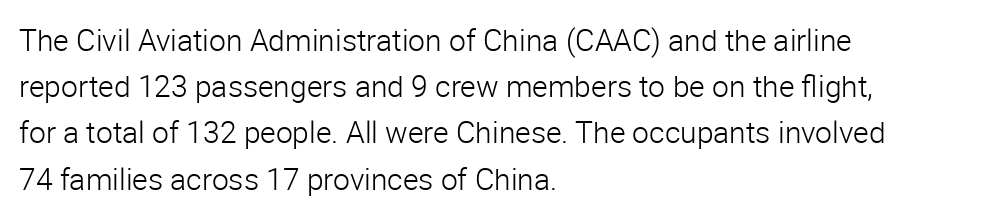
Reading down the block, your eye returns to a fixed left position each line. Examine the stroke ends and you'll find no serifs. The weight tops out at a normal text grade. Regular leading. Standard letterfit; no display-style spreading of the glyphs. Nobody drew a line under any word here.
